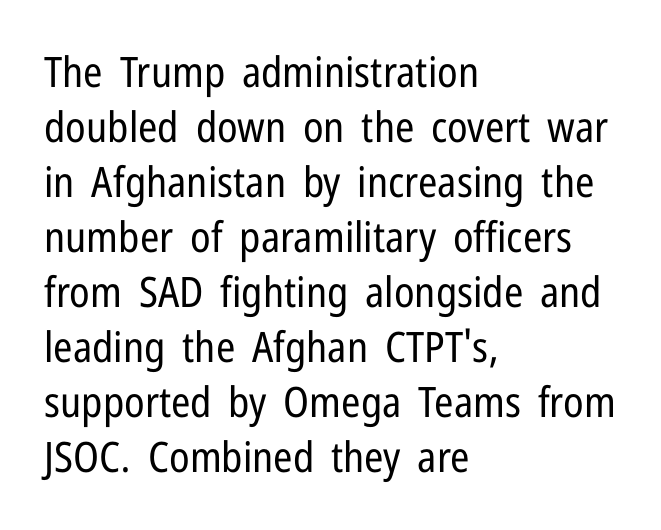
{"serif": "no", "italic": "no", "bold": "no", "weight": "regular", "width": "condensed", "stroke_contrast": "low", "x_height": "medium", "monospaced": "no", "underline": "no", "align": "left", "line_spacing": "normal", "line_spacing_ratio": 1.31, "letter_spacing": "normal", "letter_spacing_em": 0.0, "glyph_px": 42}
